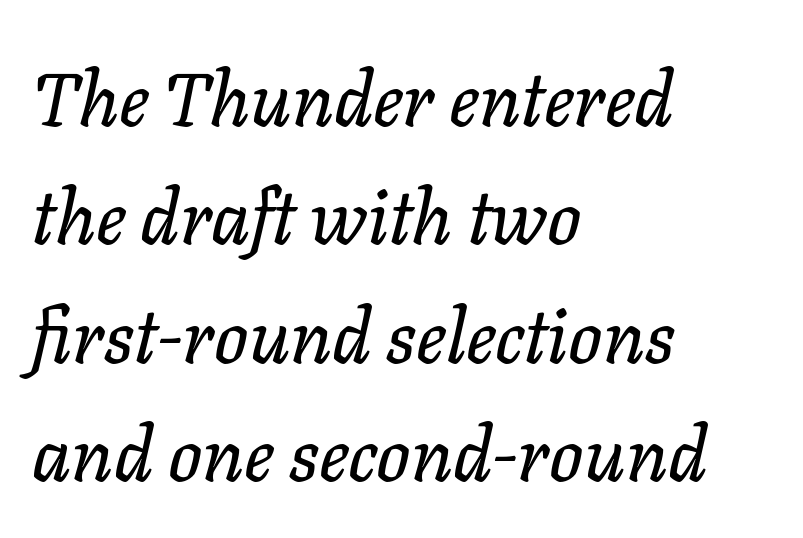
You could not count columns in this text — the font is proportionally spaced. The rendering anchors every line to the left-hand side. Baseline-to-baseline distance is the conventional proportion of letter height. Yep, that's italic — everything's leaning.
